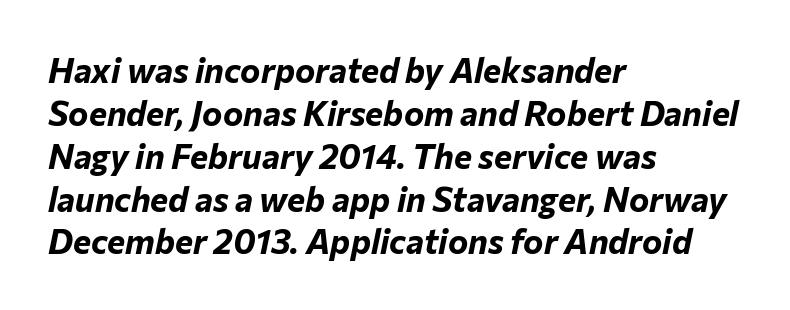
The image shows 34 px bold type, italic (leaning right); set left-aligned, normal line spacing (1.26x), normal letter spacing, not underlined; low stroke contrast and a medium x-height.
